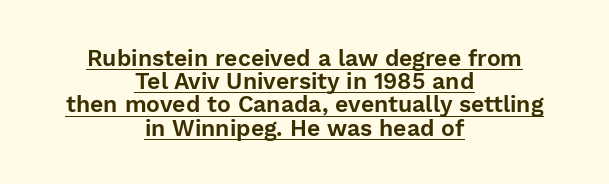
Q: Is the text italic (slanted)? A: No, it is upright.
Q: Is the text underlined? A: Yes.
Q: How is the paragraph aligned? A: Centered.
Q: Is the spacing between letters normal or unusually wide? A: Normal.
Q: Is the spacing between lines tight, normal or loose? A: Tight.
